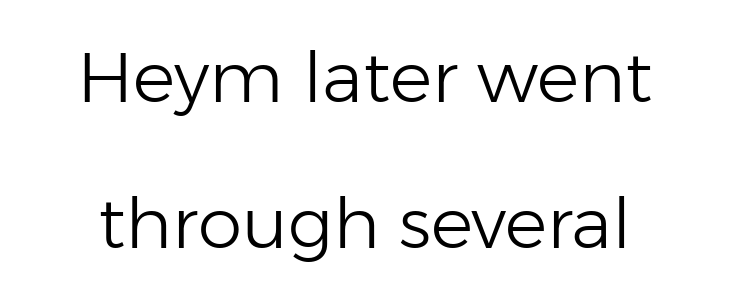
Q: Is the text bold? A: No.
Q: Is the text italic (slanted)? A: No, it is upright.
Q: Is the typeface a serif or a sans-serif typeface? A: Sans-serif.
Q: Is the text underlined? A: No.
Q: Is the spacing between letters normal or unusually wide? A: Normal.
Q: Is the spacing between lines tight, normal or loose? A: Loose.
Q: Width (condensed, normal, or wide)? A: Normal.
Q: Stroke contrast? A: Low.
Q: x-height? A: Medium.
Q: Monospaced? A: No.
